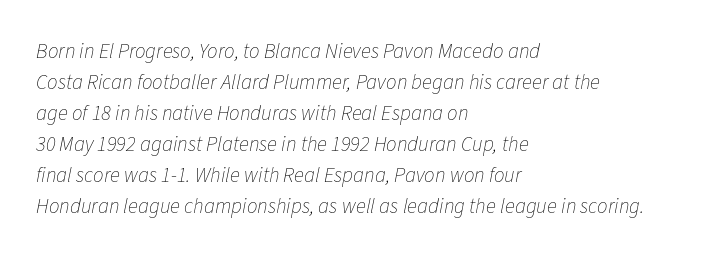
{"italic": "yes", "lean": "right", "slant_degrees": 11, "bold": "no", "underline": "no", "align": "left", "line_spacing": "normal", "line_spacing_ratio": 1.48, "letter_spacing": "normal", "letter_spacing_em": 0.0, "glyph_px": 21}
